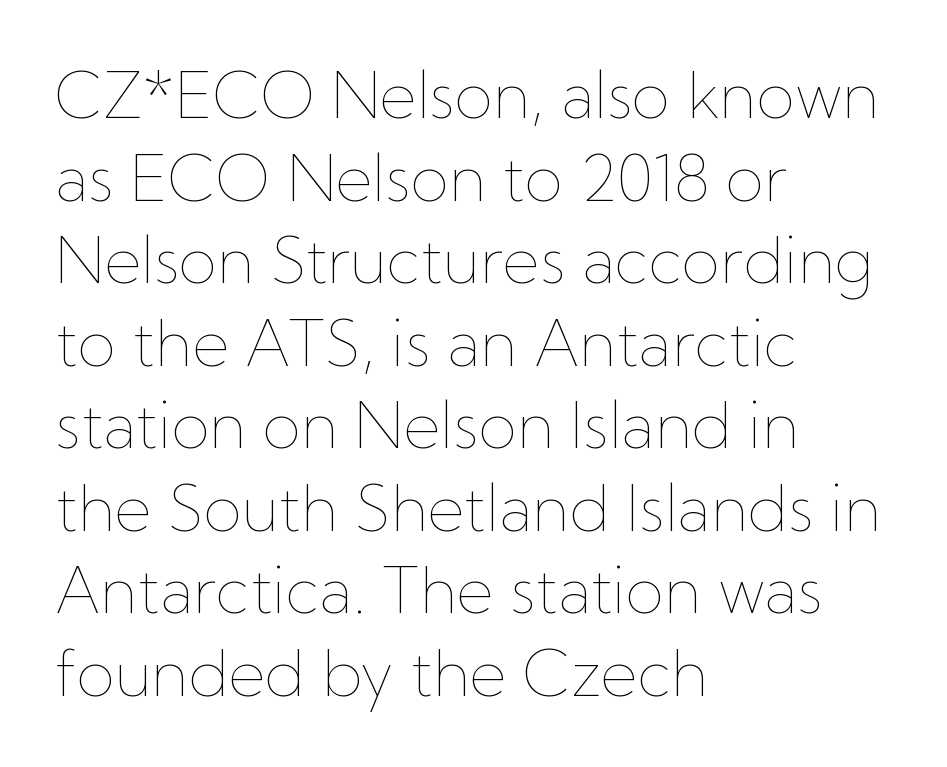
The image shows 63 px thin type, upright; set left-aligned, normal line spacing (1.31x), normal letter spacing, not underlined; low stroke contrast and a medium x-height.
